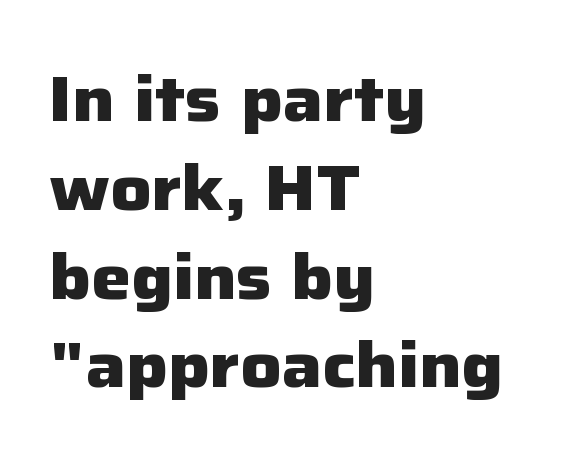
{"serif": "no", "italic": "no", "bold": "yes", "weight": "heavy", "width": "normal", "stroke_contrast": "low", "x_height": "medium", "monospaced": "no", "underline": "no", "align": "left", "line_spacing": "normal", "line_spacing_ratio": 1.41, "letter_spacing": "normal", "letter_spacing_em": 0.0, "glyph_px": 63}
